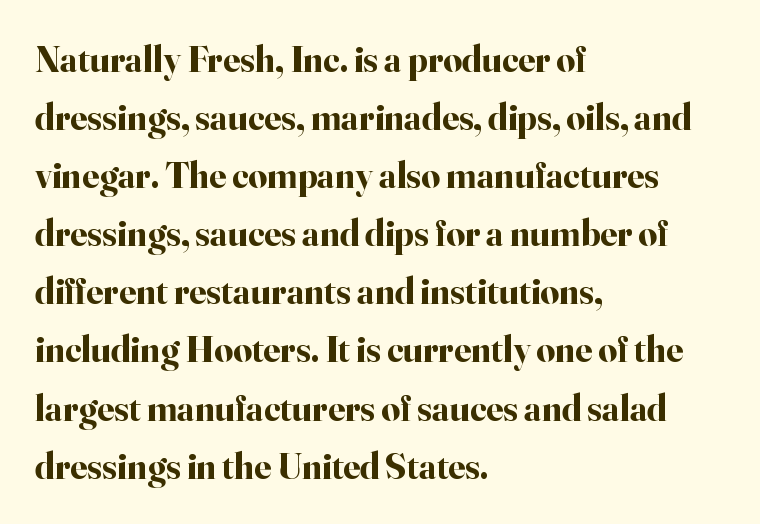
The image shows 37 px bold serif type, upright; set left-aligned, normal line spacing (1.57x), normal letter spacing, not underlined; high stroke contrast and a small x-height.
